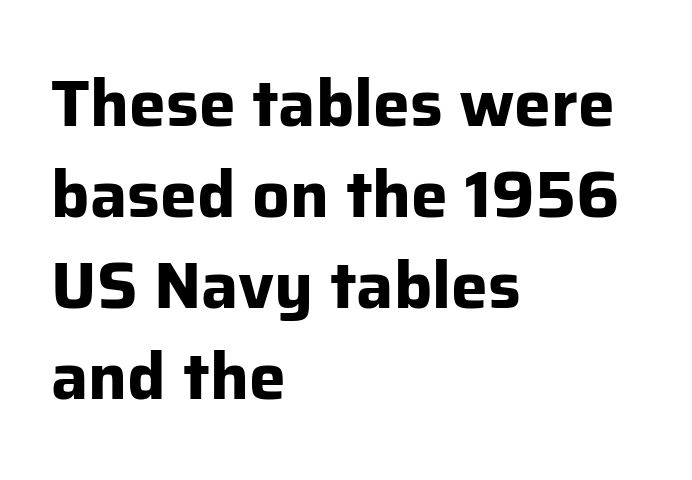
{"serif": "no", "italic": "no", "bold": "yes", "weight": "bold", "width": "normal", "stroke_contrast": "low", "x_height": "medium", "monospaced": "no", "underline": "no", "align": "left", "line_spacing": "normal", "line_spacing_ratio": 1.38, "letter_spacing": "normal", "letter_spacing_em": 0.0, "glyph_px": 66}
